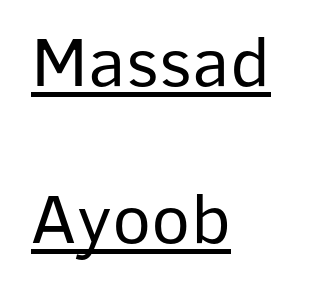
Q: Is the text bold? A: No.
Q: Is the text italic (slanted)? A: No, it is upright.
Q: Is the typeface a serif or a sans-serif typeface? A: Sans-serif.
Q: Is the text underlined? A: Yes.
Q: How is the paragraph aligned? A: Left-aligned.
Q: Is the spacing between letters normal or unusually wide? A: Normal.
Q: Is the spacing between lines tight, normal or loose? A: Loose.
Q: Width (condensed, normal, or wide)? A: Normal.
Q: Stroke contrast? A: Low.
Q: x-height? A: Medium.
Q: Monospaced? A: No.
